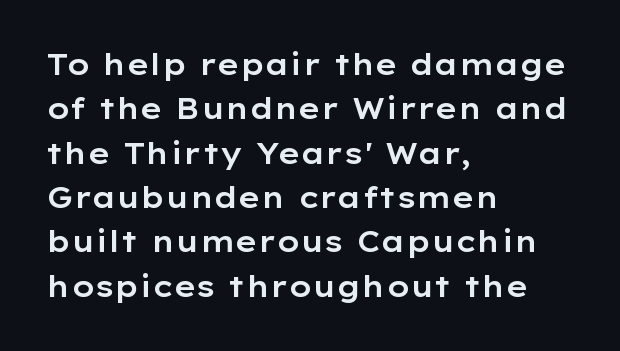
The image shows 29 px wide sans-serif type, upright; set left-aligned, normal line spacing (1.53x), normal letter spacing, not underlined; low stroke contrast and a medium x-height.
